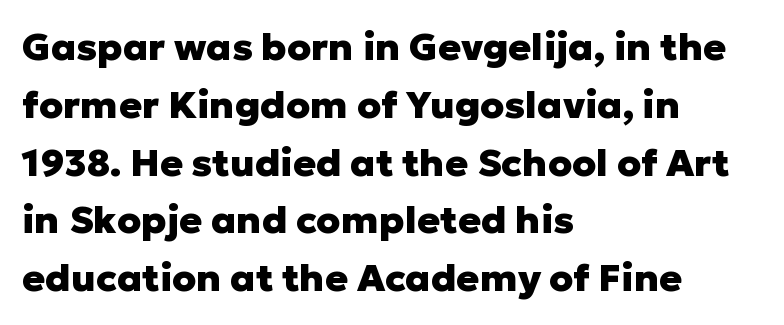
The image shows 38 px heavy sans-serif type, upright; set left-aligned, normal line spacing (1.52x), normal letter spacing, not underlined; low stroke contrast and a medium x-height.
